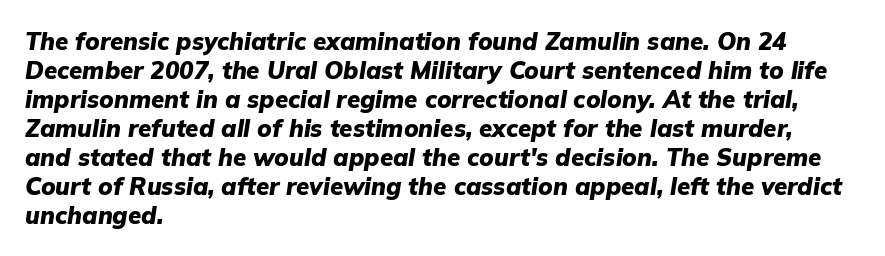
{"italic": "yes", "lean": "right", "slant_degrees": 9, "bold": "yes", "underline": "no", "align": "left", "line_spacing_ratio": 1.21, "letter_spacing": "normal", "letter_spacing_em": 0.0, "glyph_px": 24}
